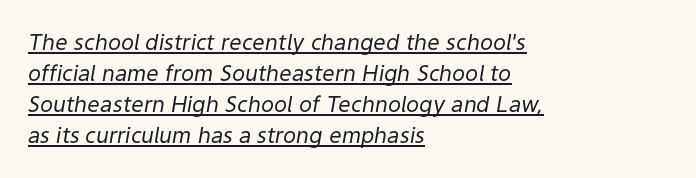
Q: Is the text bold? A: No.
Q: Is the text italic (slanted)? A: Yes, it leans right by about 9 degrees.
Q: Is the text underlined? A: Yes.
Q: How is the paragraph aligned? A: Left-aligned.
Q: Is the spacing between letters normal or unusually wide? A: Normal.
Q: Is the spacing between lines tight, normal or loose? A: Normal.
